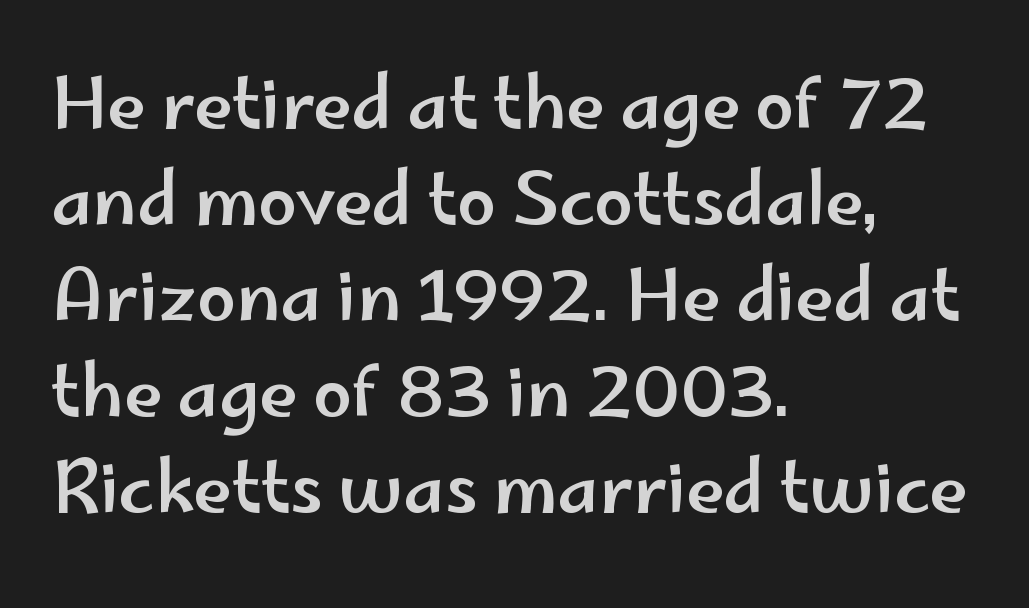
The image shows 70 px wide sans-serif type, upright; set left-aligned, normal line spacing (1.37x), normal letter spacing, not underlined; low stroke contrast and a small x-height.
